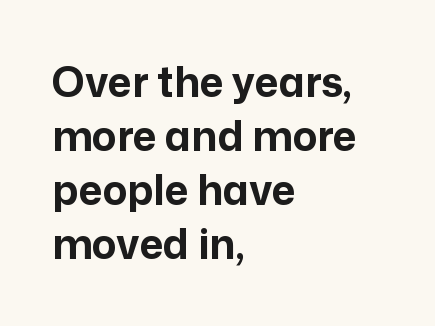
{"serif": "no", "italic": "no", "bold": "yes", "weight": "bold", "width": "normal", "stroke_contrast": "low", "x_height": "medium", "monospaced": "no", "underline": "no", "align": "left", "line_spacing": "normal", "line_spacing_ratio": 1.32, "letter_spacing": "normal", "letter_spacing_em": 0.0, "glyph_px": 41}
